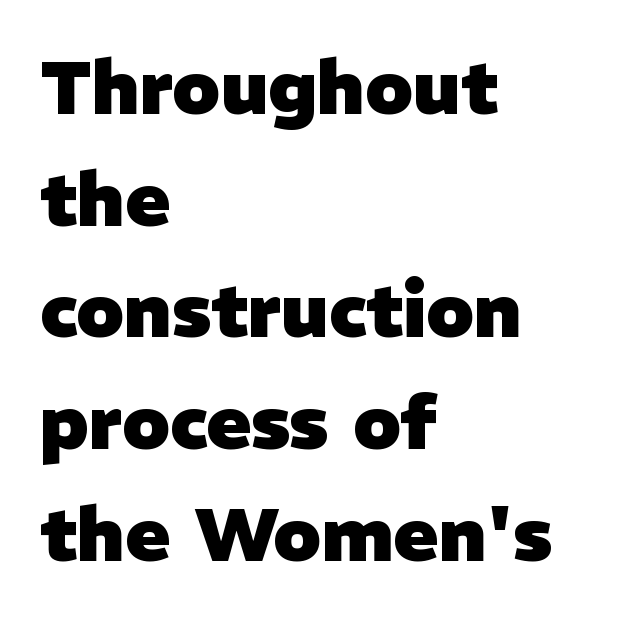
The image shows 75 px heavy sans-serif type; set left-aligned, normal line spacing (1.49x), normal letter spacing, not underlined; low stroke contrast and a medium x-height.
